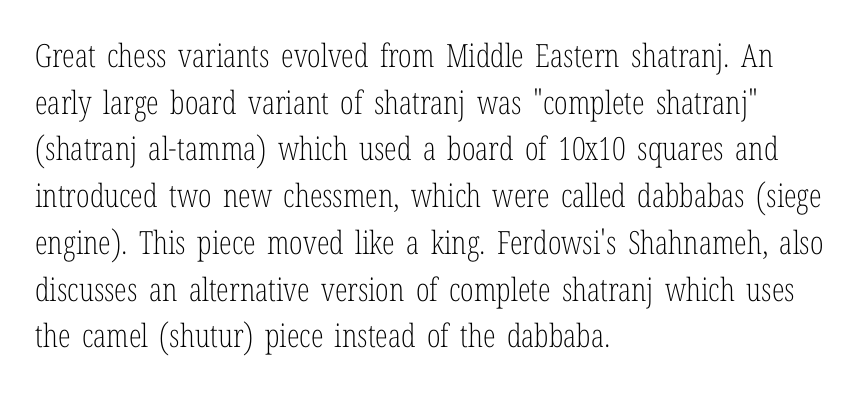
The image shows 32 px light, condensed serif type, upright; set left-aligned, normal line spacing (1.46x), normal letter spacing, not underlined; low stroke contrast and a medium x-height.
